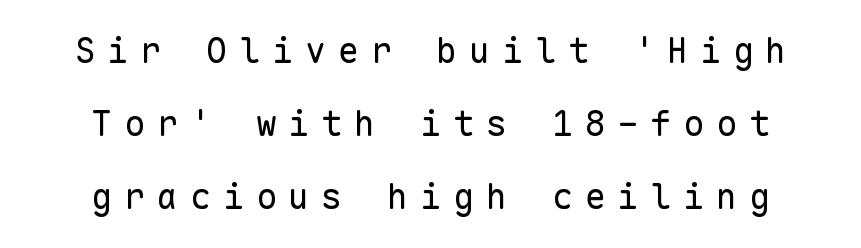
Q: Is the text bold? A: No.
Q: Is the text italic (slanted)? A: No, it is upright.
Q: Is the typeface a serif or a sans-serif typeface? A: Sans-serif.
Q: Is the text underlined? A: No.
Q: How is the paragraph aligned? A: Centered.
Q: Is the spacing between letters normal or unusually wide? A: Unusually wide.
Q: Is the spacing between lines tight, normal or loose? A: Loose.
Q: Width (condensed, normal, or wide)? A: Normal.
Q: Stroke contrast? A: Low.
Q: x-height? A: Medium.
Q: Monospaced? A: Yes.
